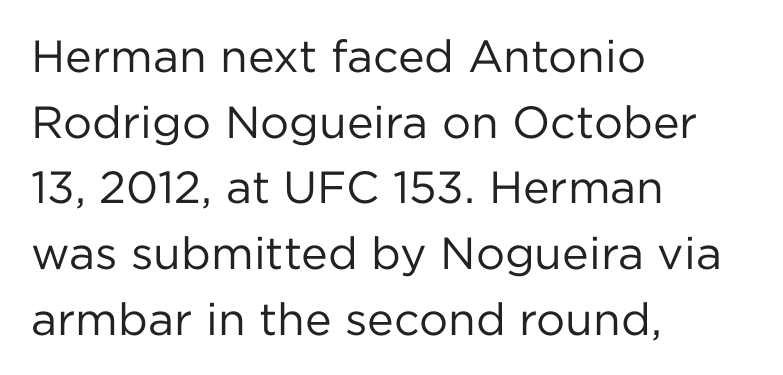
{"serif": "no", "italic": "no", "bold": "no", "weight": "regular", "width": "normal", "stroke_contrast": "low", "x_height": "medium", "monospaced": "no", "underline": "no", "align": "left", "line_spacing": "normal", "line_spacing_ratio": 1.46, "letter_spacing": "normal", "letter_spacing_em": 0.0, "glyph_px": 45}
